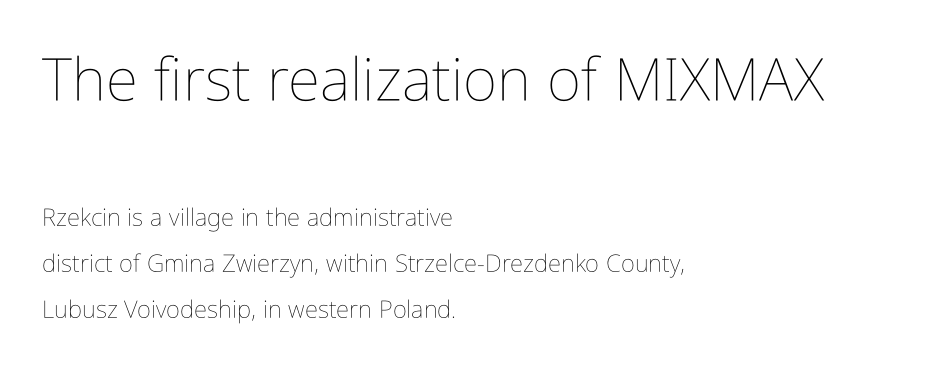
The image shows 59 px thin, condensed type, upright; set left-aligned, loose line spacing (1.91x), normal letter spacing, not underlined; the first (top) block is 2.46x larger; low stroke contrast and a medium x-height.
